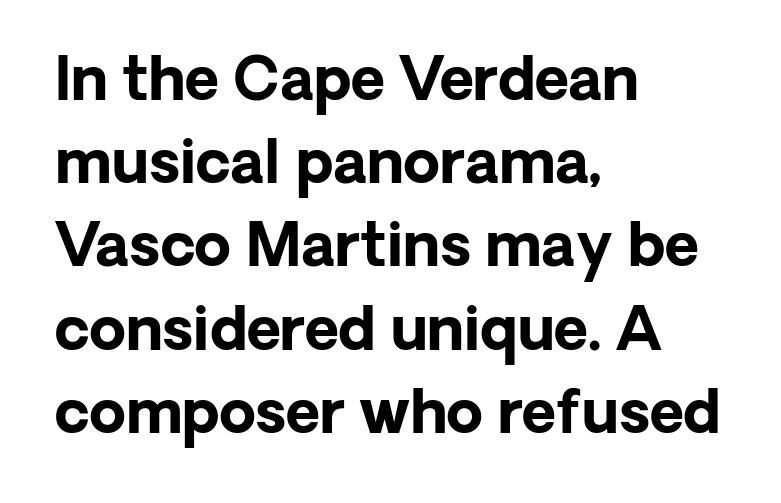
The image shows 59 px bold sans-serif type, upright; set left-aligned, normal line spacing (1.41x), normal letter spacing, not underlined; low stroke contrast and a medium x-height.
